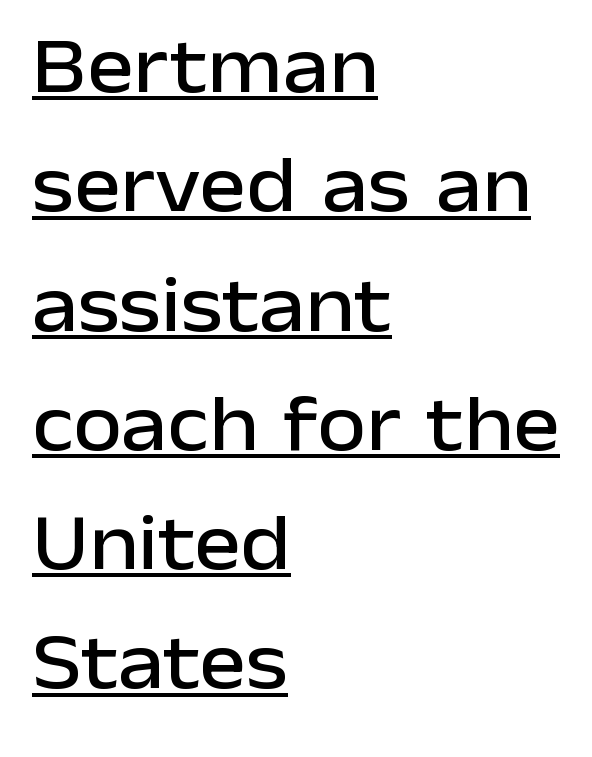
The image shows 79 px sans-serif type, upright; set left-aligned, normal line spacing (1.51x), normal letter spacing, underlined; low stroke contrast and a medium x-height.
